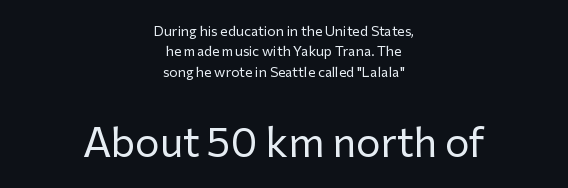
Q: Is the text bold? A: No.
Q: Is the text italic (slanted)? A: No, it is upright.
Q: Is the typeface a serif or a sans-serif typeface? A: Sans-serif.
Q: Is the text underlined? A: No.
Q: How is the paragraph aligned? A: Centered.
Q: Is the spacing between letters normal or unusually wide? A: Normal.
Q: Is the spacing between lines tight, normal or loose? A: Normal.
Q: Which block of text is set in a larger size, the first (top) or the second (bottom)? A: The second (bottom) one.
Q: Width (condensed, normal, or wide)? A: Normal.
Q: Stroke contrast? A: Low.
Q: x-height? A: Medium.
Q: Monospaced? A: No.
